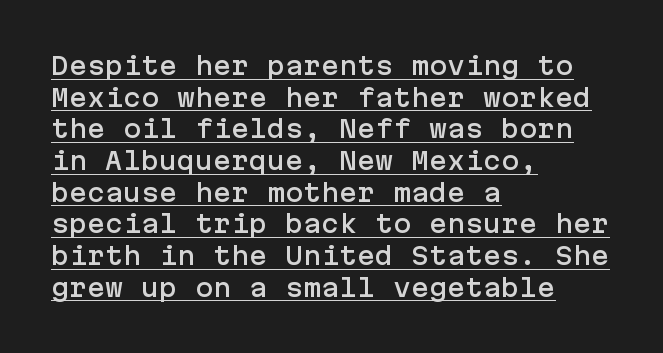
The image shows 24 px text type, upright; set left-aligned, normal line spacing (1.32x), normal letter spacing, underlined.
